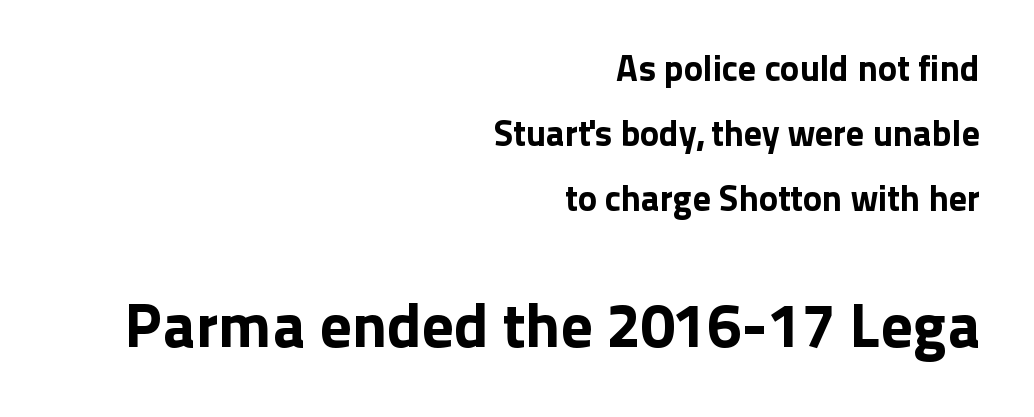
Descender tails drop into unmarked territory. The text was rendered using a sans face with plain stroke endings. There is no visible air inserted between adjacent glyphs. The compositor pushed each line to the right boundary. The lettering holds an erect, upright posture throughout. Looks like regular typesetting: each glyph gets only the width it needs.
